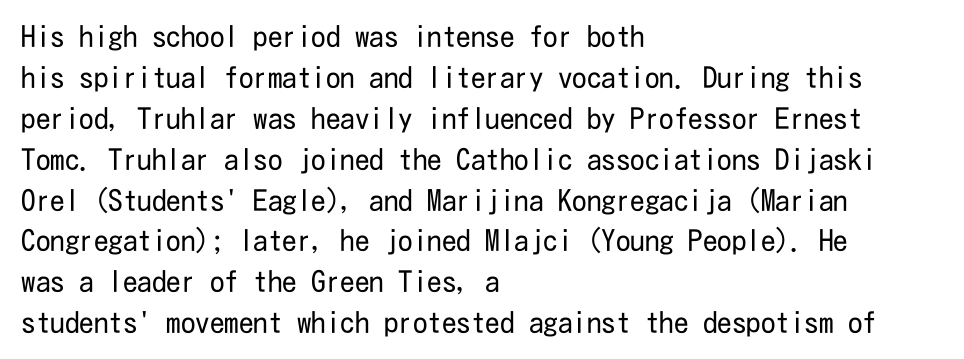
The image shows 29 px regular-weight, condensed sans-serif type, upright; set left-aligned, normal line spacing (1.41x), normal letter spacing, not underlined; low stroke contrast and a medium x-height.
